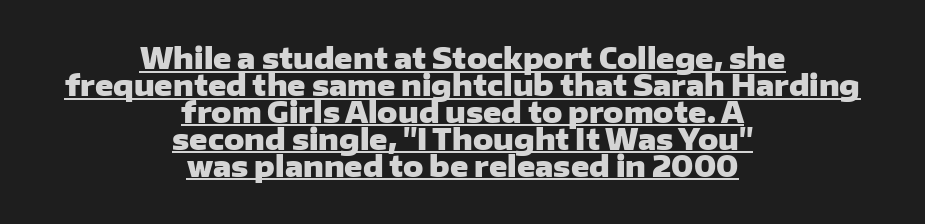
The whitespace from short lines is split evenly between both sides. Spacing verdict: proportional, widths tailored to each character. You can tell it's not italic because the verticals are truly vertical. Serifs: no, the terminals of the letterforms are clean. Typesetter's note: full bold, strokes at maximum text heaviness.
